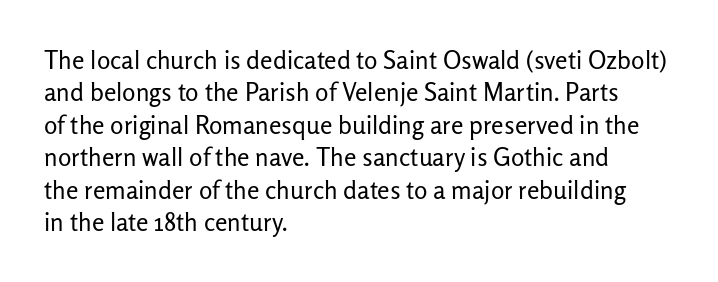
Q: Is the text bold? A: No.
Q: Is the text italic (slanted)? A: No, it is upright.
Q: Is the text underlined? A: No.
Q: How is the paragraph aligned? A: Left-aligned.
Q: Is the spacing between letters normal or unusually wide? A: Normal.
Q: Is the spacing between lines tight, normal or loose? A: Normal.
